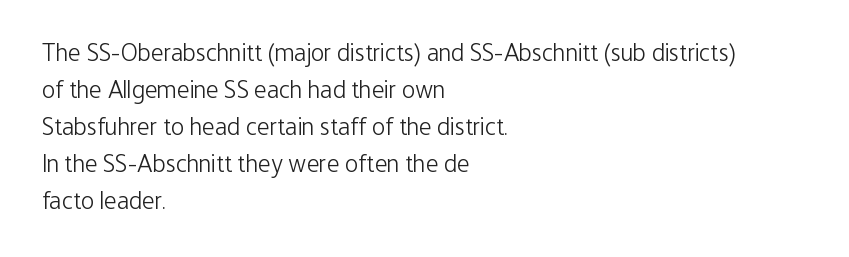
A typesetter would call this leading conventional body-copy spacing. Descender tails drop into unmarked territory. Visually the block forms a straight wall on the left and a jagged coastline on the right. Do the letters lean? They stand straight.
